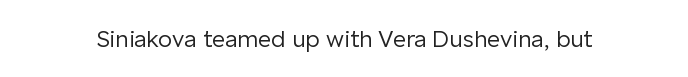
The image shows 23 px text type, upright; set normal letter spacing, not underlined.
